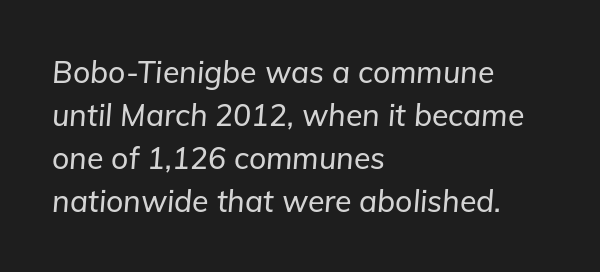
Q: Is the text italic (slanted)? A: Yes, it leans right by about 5 degrees.
Q: Is the text underlined? A: No.
Q: How is the paragraph aligned? A: Left-aligned.
Q: Is the spacing between letters normal or unusually wide? A: Normal.
Q: Is the spacing between lines tight, normal or loose? A: Normal.
Q: Width (condensed, normal, or wide)? A: Normal.
Q: Stroke contrast? A: Low.
Q: x-height? A: Medium.
Q: Monospaced? A: No.
